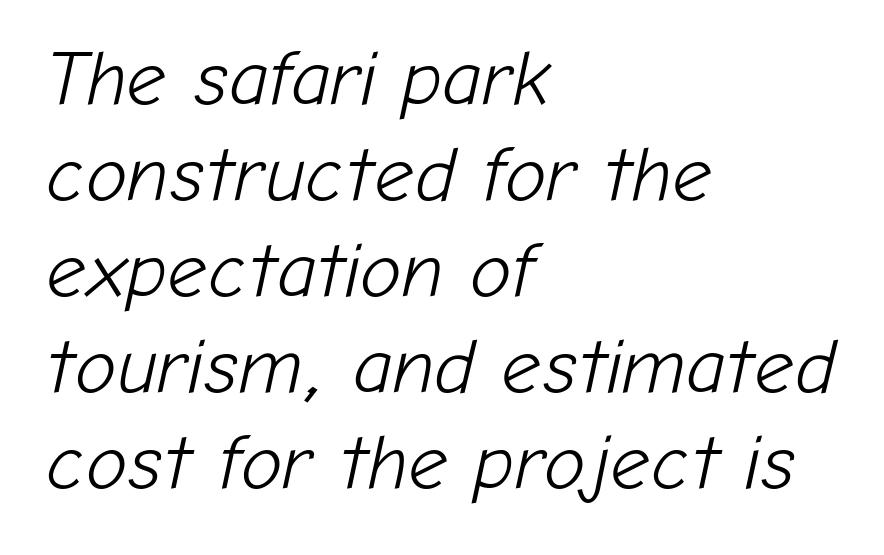
Every character sits at an angle, as italics do. Here the designer chose a conventional face with non-uniform glyph widths. No chunkiness to these letters — they're not bold. Horizontally, the lines are justified to the leading edge only.
